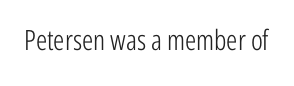
{"serif": "no", "italic": "no", "bold": "no", "weight": "light", "width": "condensed", "stroke_contrast": "low", "x_height": "medium", "monospaced": "no", "underline": "no", "letter_spacing": "normal", "letter_spacing_em": 0.0, "glyph_px": 28}
